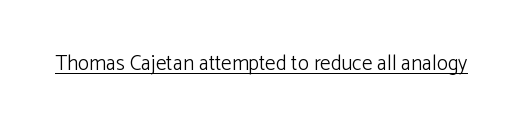
Italic: no, the glyphs are upright roman. You can see a thin bar hugging the bottom of the glyphs. Nothing heavy about these letters — not bold at all. Look at the tracking — it's just the regular setting, nothing added.
